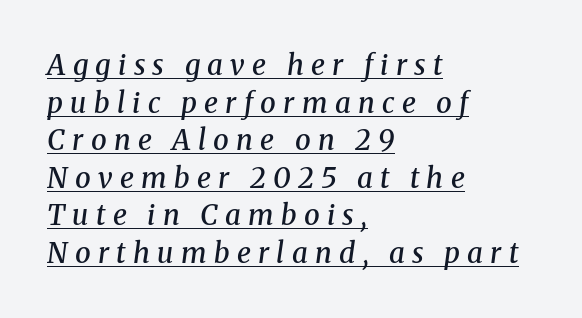
You can see a thin bar hugging the bottom of the glyphs. The face used here is a semibold: visibly heavier than regular, lighter than bold. Spacing verdict: proportional, widths tailored to each character. Tracking here is generous; glyphs stand well apart from one another. Check where the strokes stop: tiny serifs finish them off. Each line starts at the same left margin while the right side varies.
